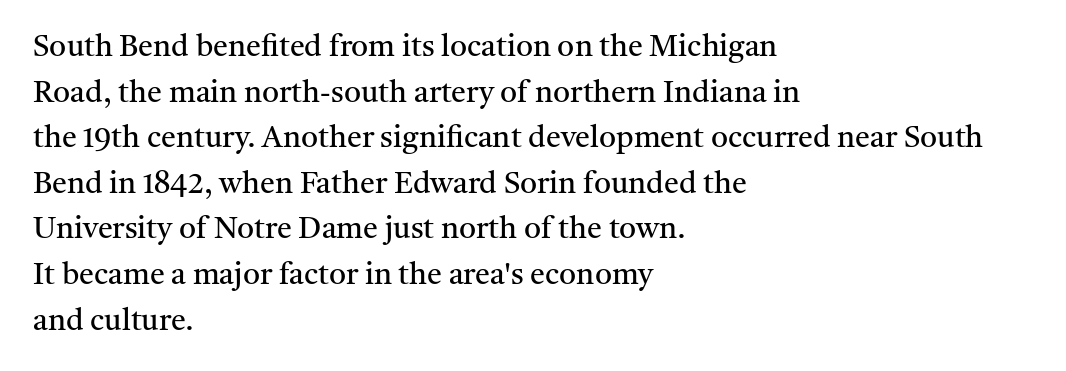
Q: Is the text bold? A: No.
Q: Is the text italic (slanted)? A: No, it is upright.
Q: Is the typeface a serif or a sans-serif typeface? A: Serif.
Q: Is the text underlined? A: No.
Q: How is the paragraph aligned? A: Left-aligned.
Q: Is the spacing between letters normal or unusually wide? A: Normal.
Q: Is the spacing between lines tight, normal or loose? A: Normal.
Q: Width (condensed, normal, or wide)? A: Normal.
Q: Stroke contrast? A: Medium.
Q: x-height? A: Medium.
Q: Monospaced? A: No.
